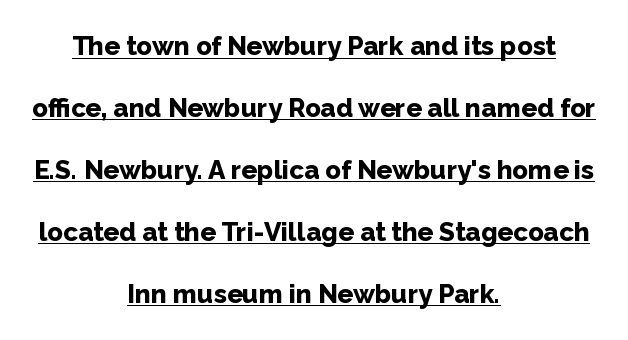
Each word holds together tightly as a unit, with standard inter-letter gaps. Glance below the letters and you will spot a drawn line. These lines are centered, leaving both edges ragged. Regarding leading, the lines here are spaced well apart. Style check: upright. Pretty heavy lettering here — definitely bold.
